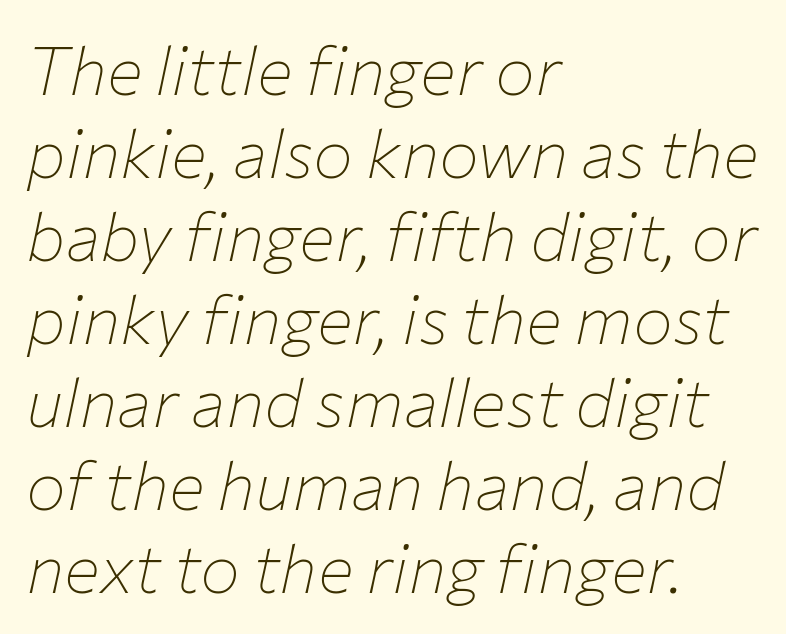
Q: Is the text bold? A: No.
Q: Is the text italic (slanted)? A: Yes, it leans right by about 12 degrees.
Q: Is the text underlined? A: No.
Q: How is the paragraph aligned? A: Left-aligned.
Q: Is the spacing between letters normal or unusually wide? A: Normal.
Q: Width (condensed, normal, or wide)? A: Normal.
Q: Stroke contrast? A: Low.
Q: x-height? A: Medium.
Q: Monospaced? A: No.
